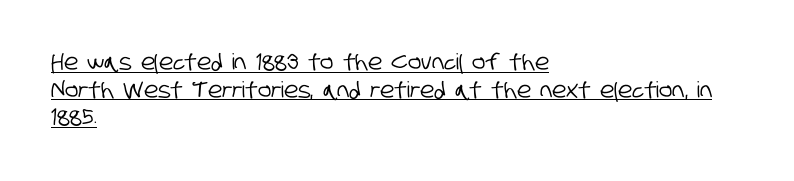
The image shows 22 px text type; set left-aligned, normal line spacing (1.26x), normal letter spacing, underlined.
